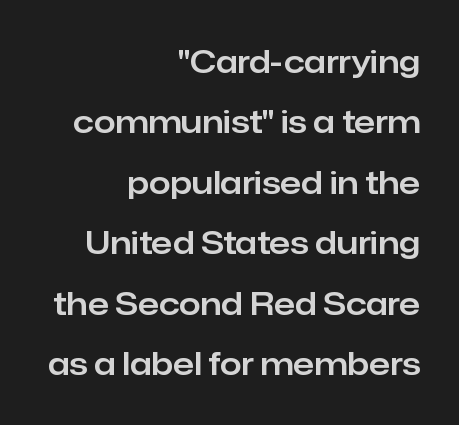
The area under the type is left untouched. Horizontal bands of white between lines are thick stripes. The passage is arranged like a letterhead date or caption credit — flush right. Notice how the stems are strictly vertical — no italics here.
